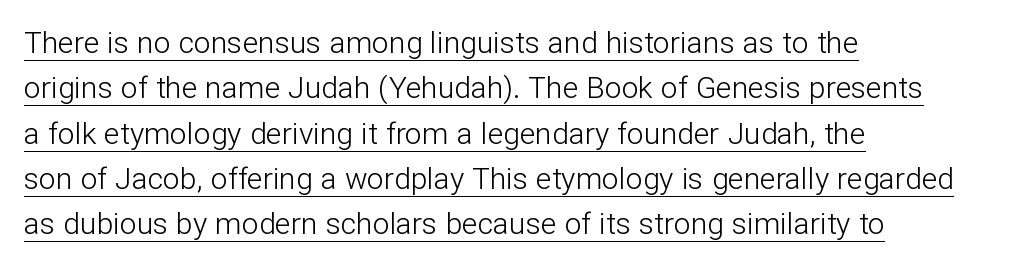
{"serif": "no", "italic": "no", "bold": "no", "weight": "light", "width": "normal", "stroke_contrast": "low", "x_height": "medium", "monospaced": "no", "underline": "yes", "align": "left", "line_spacing": "normal", "line_spacing_ratio": 1.51, "letter_spacing": "normal", "letter_spacing_em": 0.0, "glyph_px": 30}
